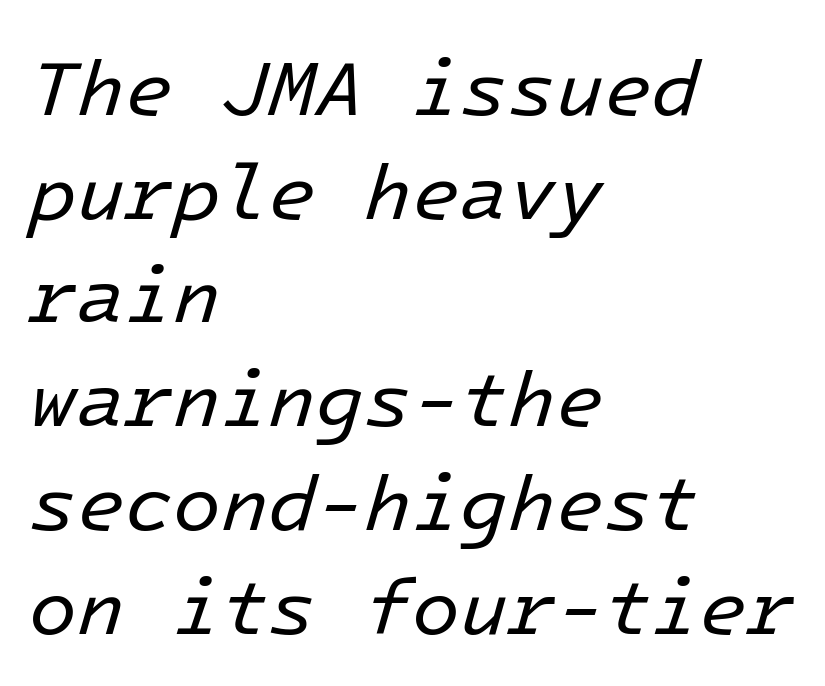
The image shows 78 px regular-weight type, italic (leaning right); set left-aligned, normal line spacing (1.33x), normal letter spacing, not underlined; low stroke contrast and a medium x-height.
